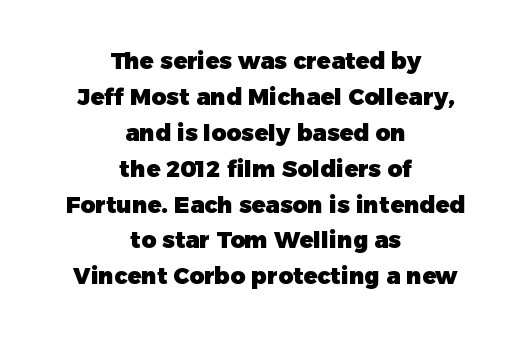
The typesetting leans heavy: a genuine bold. Where is the straight margin? There isn't one; the lines are centered. Do the letters lean? They stand straight. The letterforms sit shoulder to shoulder at normal distance. The lines sit at an ordinary, default distance from one another.
